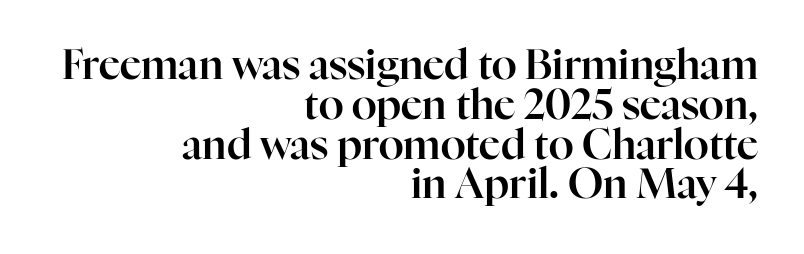
Q: Is the text italic (slanted)? A: No, it is upright.
Q: Is the typeface a serif or a sans-serif typeface? A: Serif.
Q: Is the text underlined? A: No.
Q: How is the paragraph aligned? A: Right-aligned.
Q: Is the spacing between letters normal or unusually wide? A: Normal.
Q: Is the spacing between lines tight, normal or loose? A: Tight.
Q: Width (condensed, normal, or wide)? A: Normal.
Q: Stroke contrast? A: High.
Q: x-height? A: Medium.
Q: Monospaced? A: No.
